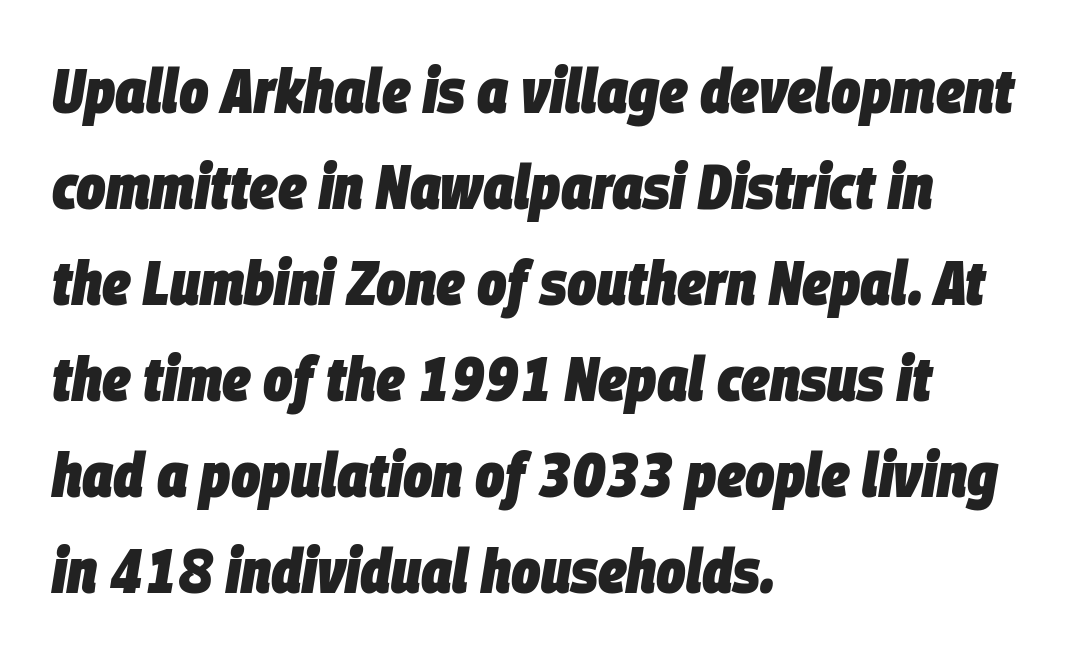
Do the characters align in a grid? No, the font is proportional. Would a proofreader flag this as italicized? Yes. The letters sit at their default tracking, neither squeezed nor spread. Reading down the block, your eye returns to a fixed left position each line.
